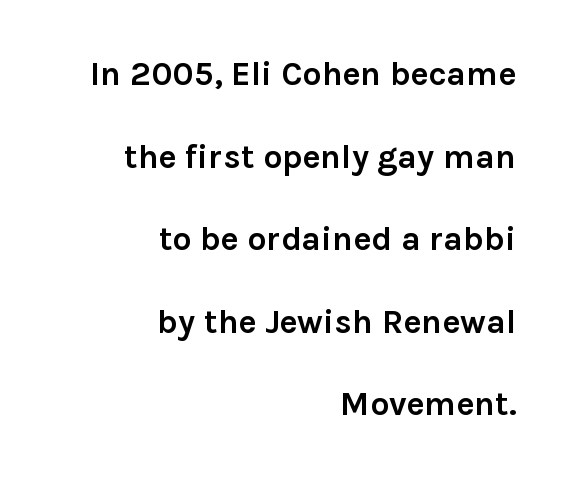
{"serif": "no", "italic": "no", "bold": "yes", "weight": "semibold", "width": "normal", "x_height": "medium", "monospaced": "no", "underline": "no", "align": "right", "line_spacing": "loose", "line_spacing_ratio": 2.43, "letter_spacing": "normal", "letter_spacing_em": 0.0, "glyph_px": 34}
